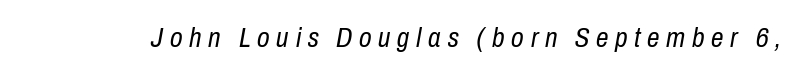
{"italic": "yes", "lean": "right", "slant_degrees": 10, "bold": "no", "weight": "regular", "width": "condensed", "stroke_contrast": "low", "x_height": "medium", "monospaced": "no", "underline": "no", "letter_spacing": "wide", "letter_spacing_em": 0.24, "glyph_px": 28}
